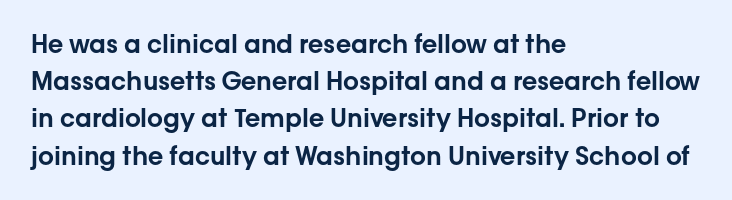
Designer's note — italics off, roman on. Compared with typical paragraphs, the rows here are spaced about the same. No word sits above an underline. Left-aligned paragraph, ragged on the right. This sample uses plain, unmodified letter spacing.
